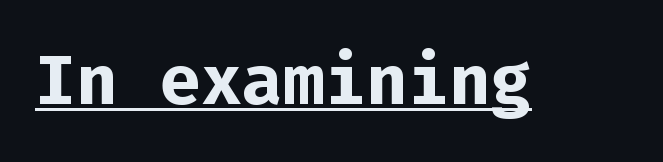
Vertical strokes here are truly vertical. Think of a typewriter: that constant character pitch is what you see here. The typesetter has applied underlining to the passage shown. This rendering employs a face without finishing strokes, i.e., a sans-serif.
